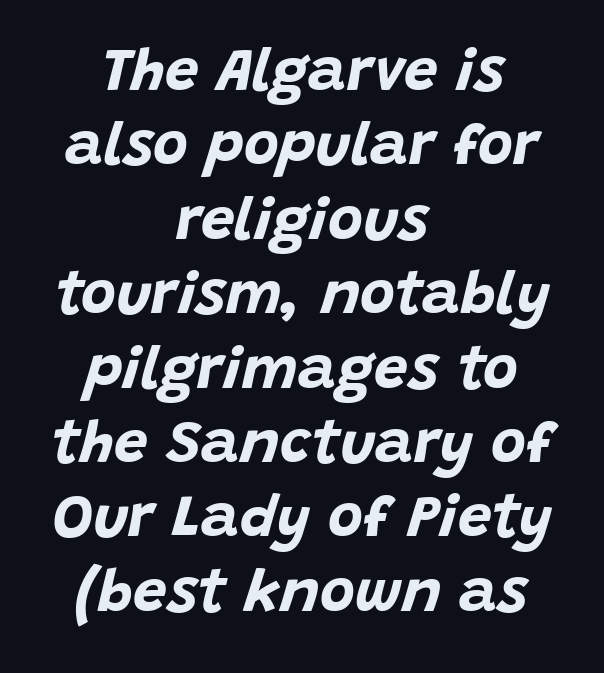
{"italic": "yes", "lean": "right", "slant_degrees": 15, "bold": "yes", "weight": "bold", "width": "normal", "stroke_contrast": "low", "x_height": "large", "monospaced": "no", "underline": "no", "align": "center", "line_spacing_ratio": 1.24, "letter_spacing": "normal", "letter_spacing_em": 0.0, "glyph_px": 60}
